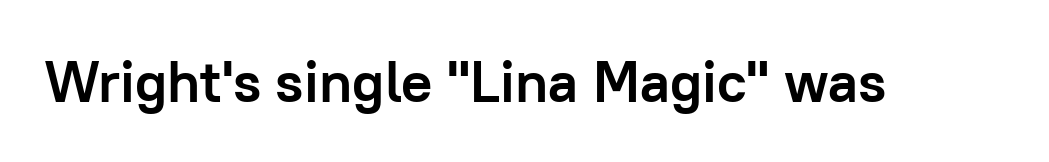
Q: Is the text bold? A: Yes.
Q: Is the text italic (slanted)? A: No, it is upright.
Q: Is the typeface a serif or a sans-serif typeface? A: Sans-serif.
Q: Is the text underlined? A: No.
Q: Is the spacing between letters normal or unusually wide? A: Normal.
Q: Width (condensed, normal, or wide)? A: Normal.
Q: Stroke contrast? A: Low.
Q: x-height? A: Medium.
Q: Monospaced? A: No.
